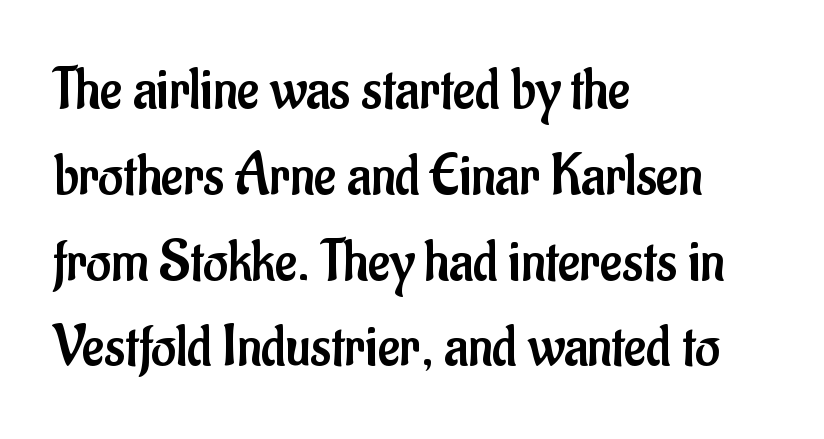
{"serif": "no", "italic": "no", "bold": "no", "weight": "regular", "width": "condensed", "stroke_contrast": "low", "x_height": "small", "monospaced": "no", "underline": "no", "align": "left", "line_spacing": "normal", "line_spacing_ratio": 1.43, "letter_spacing": "normal", "letter_spacing_em": 0.0, "glyph_px": 60}
